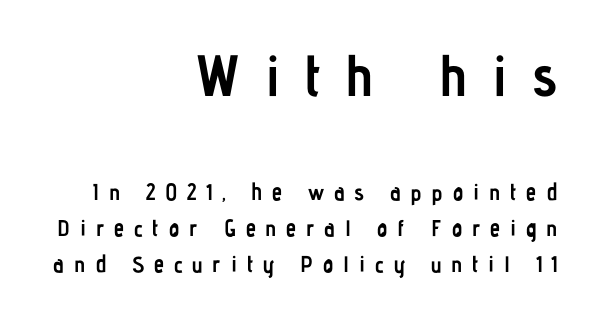
{"serif": "no", "italic": "no", "bold": "yes", "weight": "semibold", "width": "condensed", "stroke_contrast": "low", "x_height": "medium", "monospaced": "no", "underline": "no", "align": "right", "line_spacing": "normal", "line_spacing_ratio": 1.56, "letter_spacing": "wide", "letter_spacing_em": 0.42, "larger_block": "first", "size_ratio": 2.52, "glyph_px": 58}
